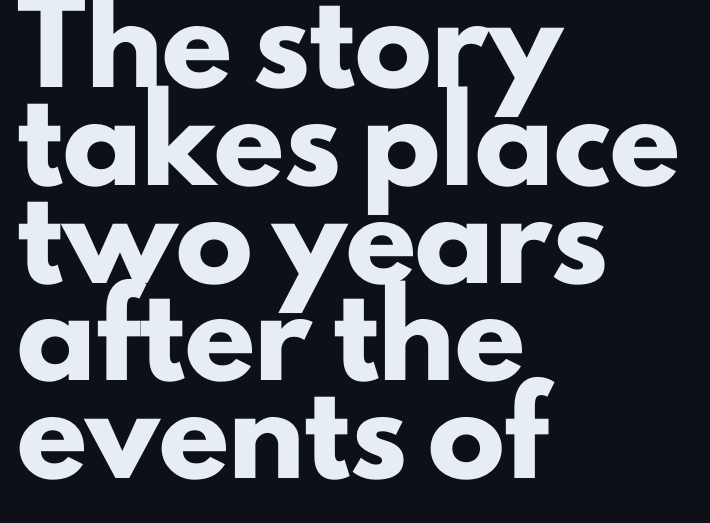
Caption: bold face, heavy strokes. Here the designer chose a conventional face with non-uniform glyph widths. This rendering employs a face without finishing strokes, i.e., a sans-serif. In terms of letterspacing, this is plain default setting. Beneath every word, the page is bare.
